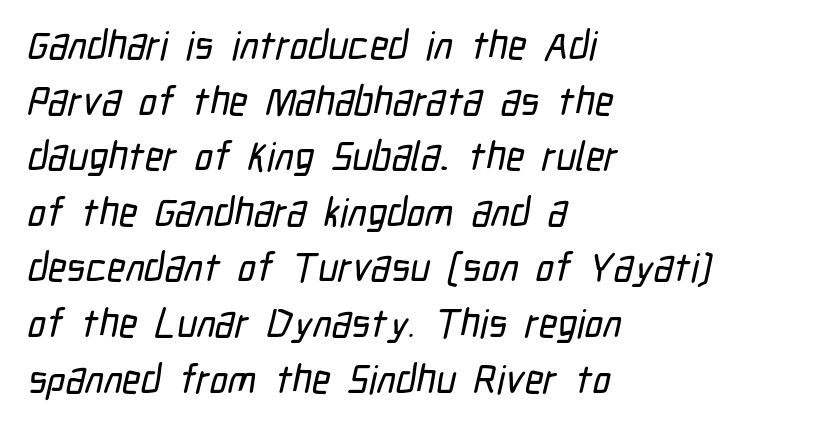
{"serif": "no", "width": "condensed", "stroke_contrast": "low", "x_height": "medium", "monospaced": "no", "underline": "no", "align": "left", "line_spacing": "normal", "line_spacing_ratio": 1.39, "letter_spacing": "normal", "letter_spacing_em": 0.0, "glyph_px": 40}
